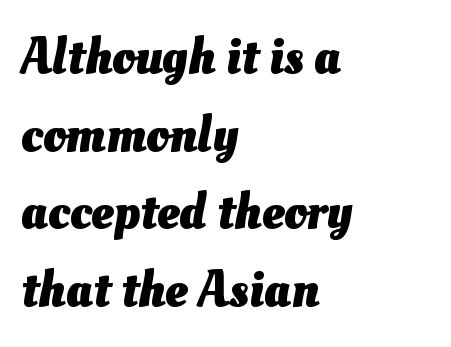
Q: Is the text bold? A: Yes.
Q: Is the text underlined? A: No.
Q: How is the paragraph aligned? A: Left-aligned.
Q: Is the spacing between letters normal or unusually wide? A: Normal.
Q: Is the spacing between lines tight, normal or loose? A: Normal.
Q: Width (condensed, normal, or wide)? A: Normal.
Q: Stroke contrast? A: Medium.
Q: x-height? A: Small.
Q: Monospaced? A: No.
